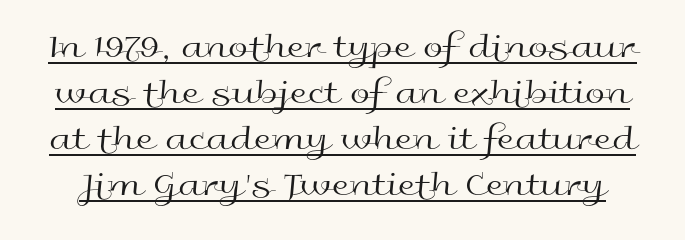
{"serif": "no", "italic": "no", "bold": "no", "weight": "regular", "width": "wide", "x_height": "medium", "monospaced": "no", "underline": "yes", "line_spacing": "normal", "line_spacing_ratio": 1.28, "letter_spacing": "normal", "letter_spacing_em": 0.0, "glyph_px": 36}
